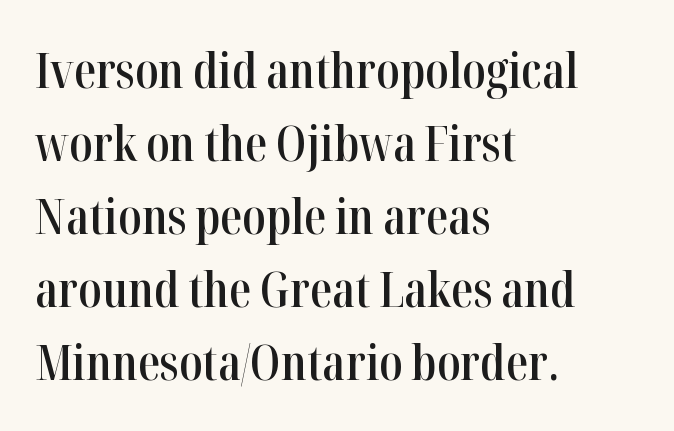
{"serif": "yes", "italic": "no", "bold": "semi", "weight": "semibold", "width": "condensed", "stroke_contrast": "high", "x_height": "medium", "monospaced": "no", "underline": "no", "align": "left", "line_spacing": "normal", "line_spacing_ratio": 1.49, "letter_spacing": "normal", "letter_spacing_em": 0.0, "glyph_px": 49}
